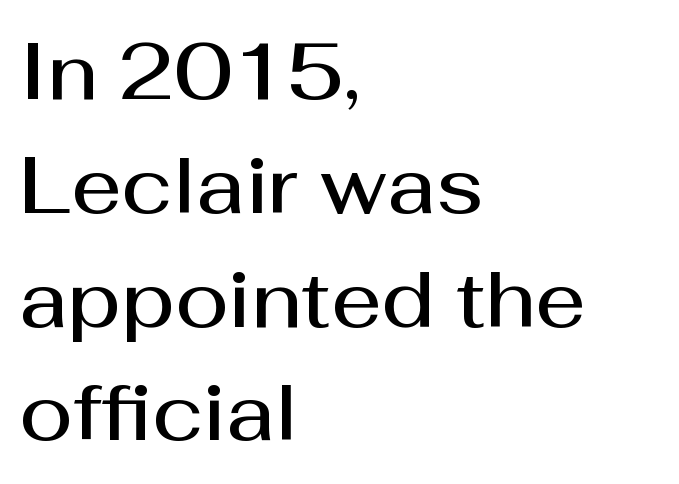
The image shows 79 px semibold sans-serif type, upright; set left-aligned, normal line spacing (1.44x), normal letter spacing, not underlined; medium stroke contrast and a medium x-height.
